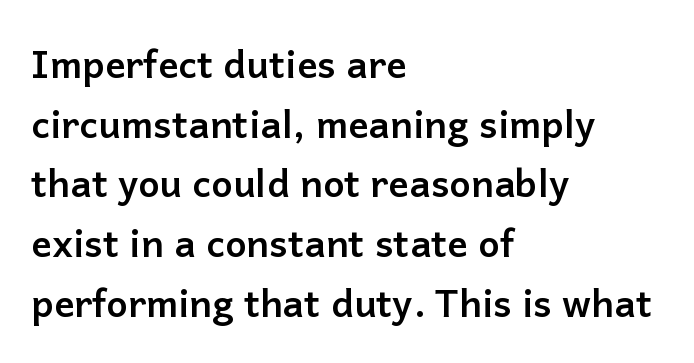
To sum up the face: it is a sans, with no serifs. Every letter is thick-stroked: bold, no question. Every character sits straight up, as roman type does. Clear beneath every line of the passage. These lines are rendered in a variable-pitch font. Compared with typical paragraphs, the rows here are spaced about the same.
